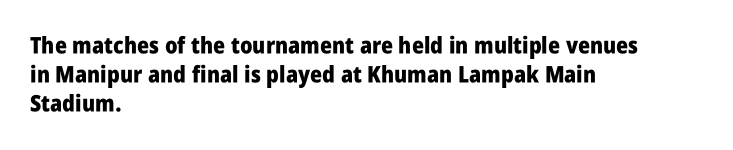
{"italic": "no", "bold": "yes", "underline": "no", "align": "left", "line_spacing": "normal", "line_spacing_ratio": 1.26, "letter_spacing": "normal", "letter_spacing_em": 0.0, "glyph_px": 23}
